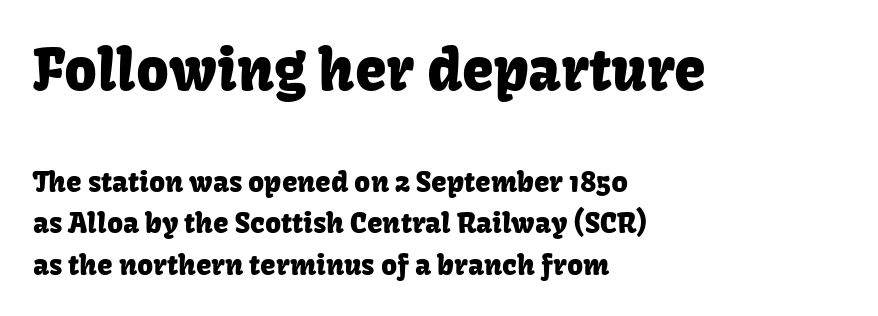
The image shows 57 px sans-serif type, upright; set left-aligned, normal line spacing (1.49x), normal letter spacing, not underlined; the first (top) block is 2.04x larger; low stroke contrast and a medium x-height.
